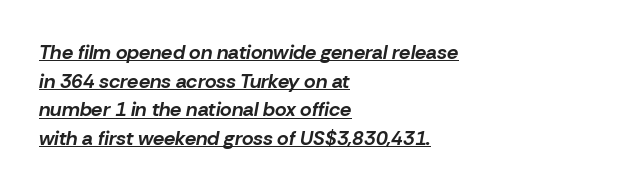
Plenty of ink on the page — the face is bold. You can tell it's italic because the verticals aren't actually vertical. The space between consecutive lines is moderate. Caption: standard tracking, unaltered. Every word sits above its own underline.
